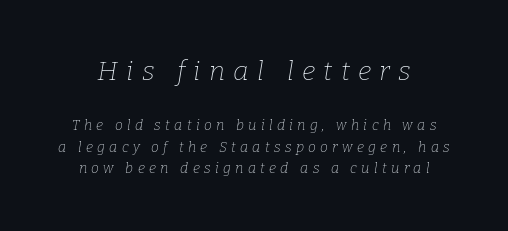
Q: Is the text bold? A: No.
Q: Is the text italic (slanted)? A: Yes, it leans right by about 9 degrees.
Q: Is the text underlined? A: No.
Q: Is the spacing between letters normal or unusually wide? A: Unusually wide.
Q: Is the spacing between lines tight, normal or loose? A: Normal.
Q: Which block of text is set in a larger size, the first (top) or the second (bottom)? A: The first (top) one.
